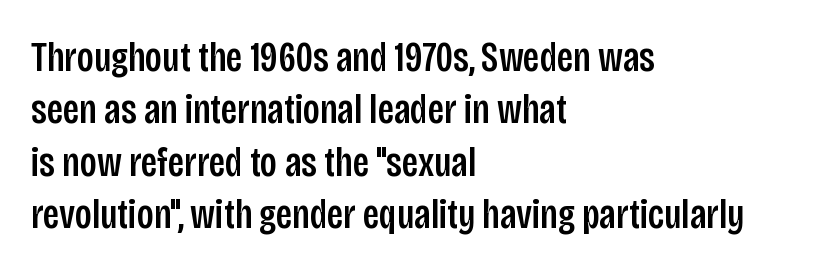
The image shows 42 px condensed sans-serif type, upright; set left-aligned, normal line spacing (1.25x), normal letter spacing, not underlined; low stroke contrast and a large x-height.
